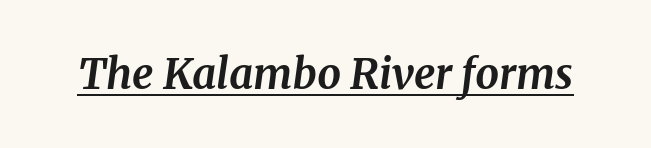
{"serif": "yes", "italic": "yes", "lean": "right", "slant_degrees": 8, "bold": "yes", "weight": "bold", "width": "normal", "stroke_contrast": "medium", "x_height": "medium", "monospaced": "no", "underline": "yes", "letter_spacing": "normal", "letter_spacing_em": 0.0, "glyph_px": 42}
